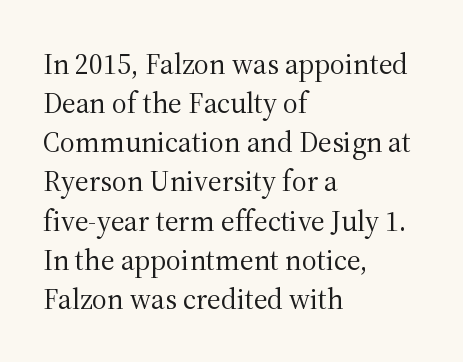
Weight: in the light-to-regular range. Little horizontal feet cap the strokes, marking this as serif type. This rendering uses left alignment, leaving the right contour irregular. The rendering uses a moderate line-height, typical for paragraphs. Bare-footed words on every line. The passage shown has conventional tracking throughout.
